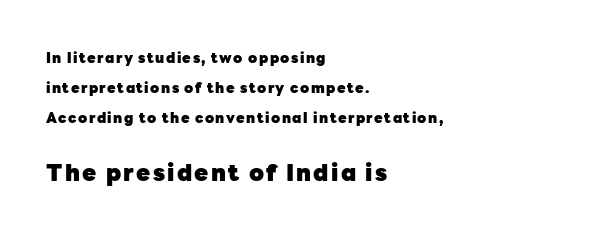
The image shows 23 px bold type, upright; set left-aligned, loose line spacing (2.14x), not underlined; the second (bottom) block is 1.64x larger.
